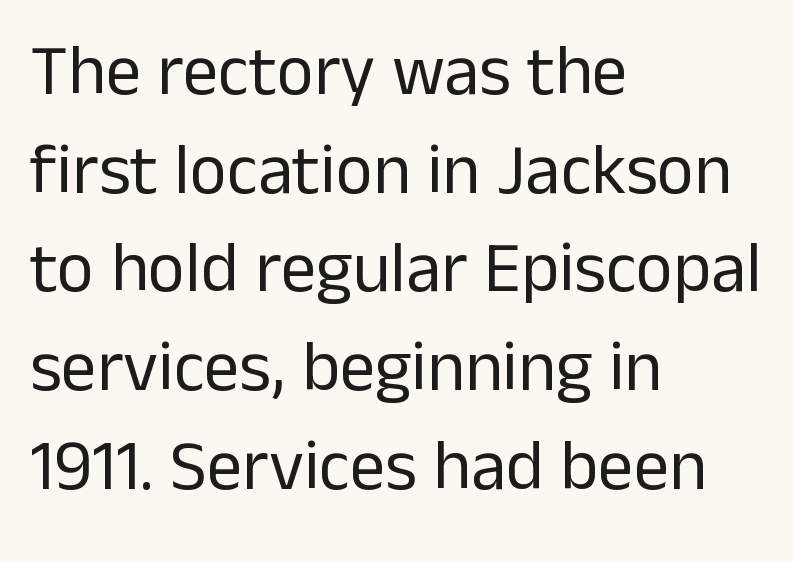
{"serif": "no", "italic": "no", "bold": "no", "weight": "regular", "width": "normal", "stroke_contrast": "low", "x_height": "medium", "monospaced": "no", "underline": "no", "align": "left", "line_spacing": "normal", "line_spacing_ratio": 1.39, "letter_spacing": "normal", "letter_spacing_em": 0.0, "glyph_px": 71}
